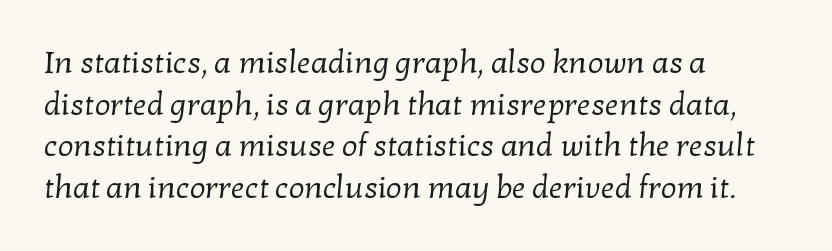
{"serif": "yes", "bold": "no", "weight": "regular", "width": "normal", "stroke_contrast": "low", "x_height": "medium", "monospaced": "no", "underline": "no", "align": "left", "line_spacing": "normal", "line_spacing_ratio": 1.34, "letter_spacing": "normal", "letter_spacing_em": 0.0, "glyph_px": 31}
